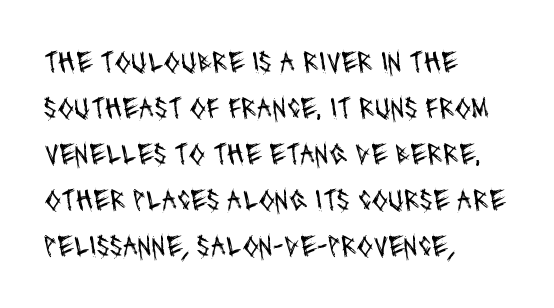
Q: Is the text bold? A: No.
Q: Is the typeface a serif or a sans-serif typeface? A: Sans-serif.
Q: Is the text underlined? A: No.
Q: How is the paragraph aligned? A: Left-aligned.
Q: Is the spacing between letters normal or unusually wide? A: Normal.
Q: Is the spacing between lines tight, normal or loose? A: Normal.
Q: Width (condensed, normal, or wide)? A: Condensed.
Q: Stroke contrast? A: Medium.
Q: x-height? A: Large.
Q: Monospaced? A: No.
